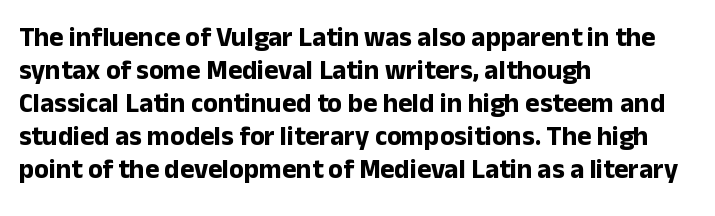
The image shows 27 px bold type, upright; set left-aligned, line spacing 1.22x, normal letter spacing, not underlined.
